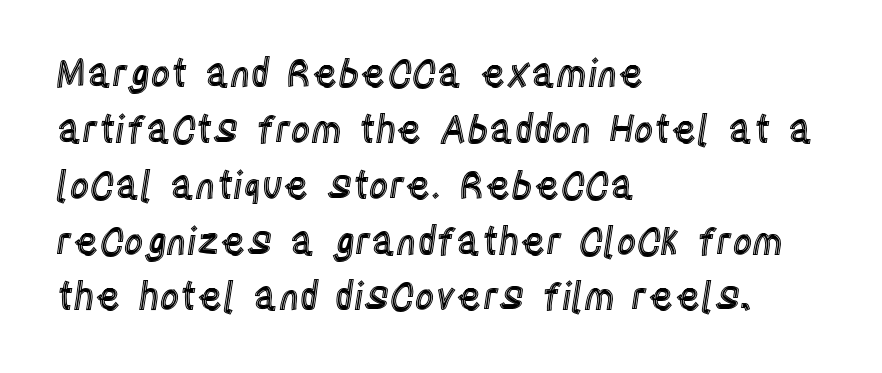
Q: Is the text italic (slanted)? A: Yes.
Q: Is the text underlined? A: No.
Q: How is the paragraph aligned? A: Left-aligned.
Q: Is the spacing between letters normal or unusually wide? A: Normal.
Q: Is the spacing between lines tight, normal or loose? A: Normal.
Q: Width (condensed, normal, or wide)? A: Condensed.
Q: x-height? A: Large.
Q: Monospaced? A: No.
